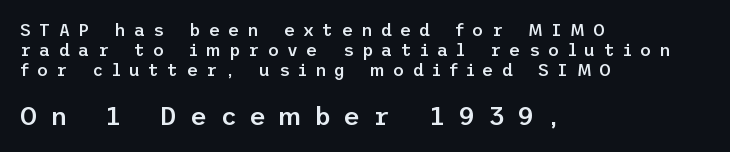
Strokes here are thickened, but only to semibold level. Quick note: not italic, upright. Block two is the big one; block one sits smaller above it. A typesetter would call this heavily tracked-out type.
